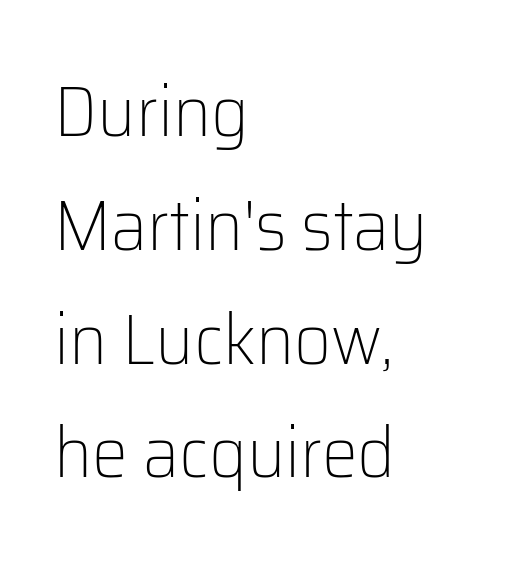
Weight: in the light-to-regular range. Nobody touched the tracking dial on this one. The rendering uses natural spacing where letterforms have individual widths. Line beginnings align vertically; line endings do not. Nothing sits at the stroke ends, so this counts as sans-serif. These lines sit exactly where default settings would place them.
